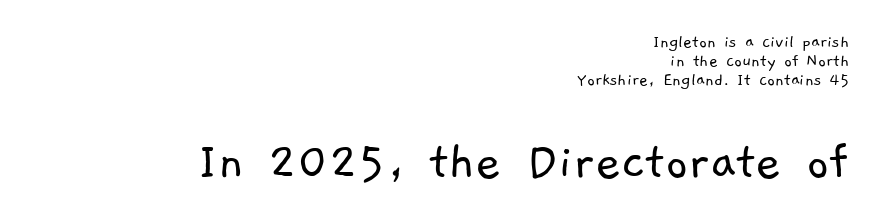
The image shows 56 px light sans-serif type; set right-aligned, tight line spacing (1.0x), normal letter spacing, not underlined; the second (bottom) block is 2.95x larger; low stroke contrast and a medium x-height.
